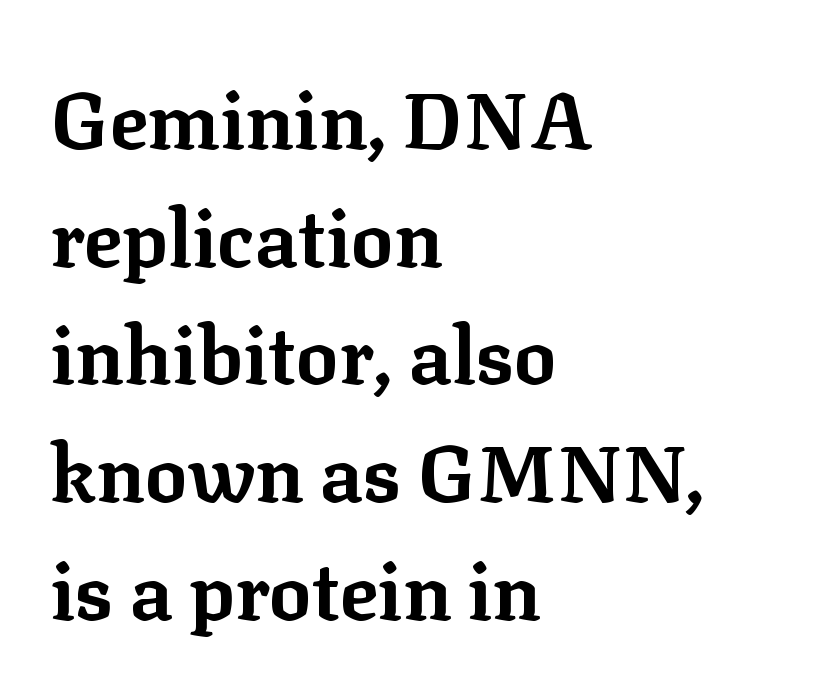
{"serif": "yes", "italic": "no", "bold": "yes", "weight": "bold", "width": "normal", "stroke_contrast": "low", "x_height": "medium", "monospaced": "no", "underline": "no", "align": "left", "line_spacing": "normal", "line_spacing_ratio": 1.49, "letter_spacing": "normal", "letter_spacing_em": 0.0, "glyph_px": 79}
